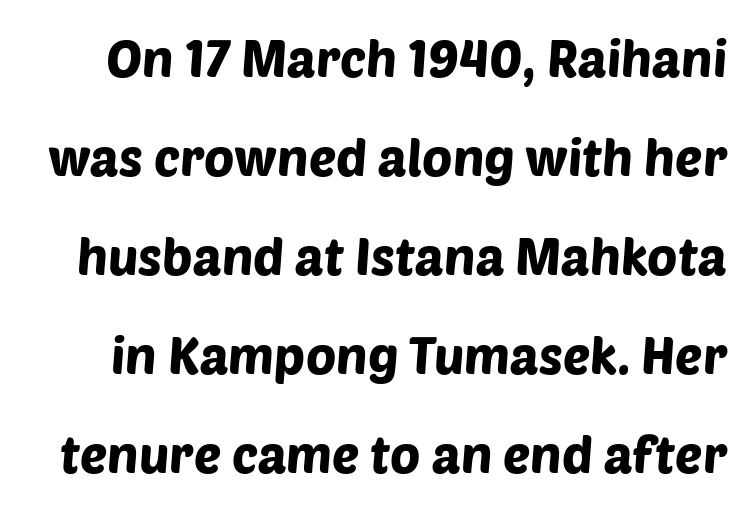
The image shows 51 px sans-serif type; set loose line spacing (1.94x), normal letter spacing, not underlined; low stroke contrast and a large x-height.
